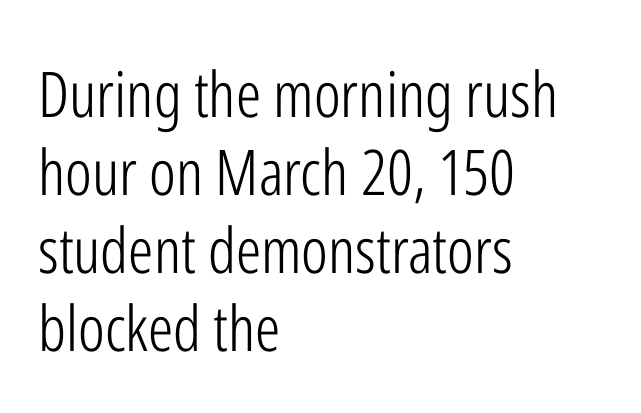
Unlike a traditional serif, this face leaves its strokes unadorned. Anything drawn beneath the words? Only blank space. The ragged edge is on the right, which tells us the setting is flush left. Think standard paragraph weight, or any step lighter than that. Here the designer chose a conventional face with non-uniform glyph widths.
